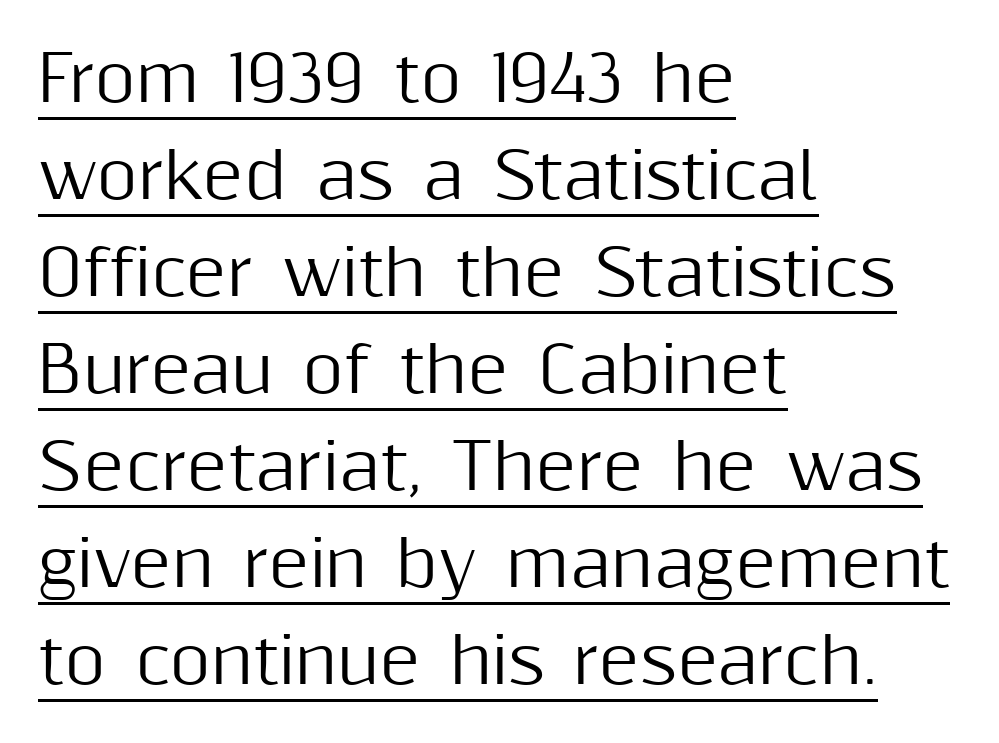
The image shows 63 px sans-serif type, upright; set left-aligned, normal line spacing (1.54x), normal letter spacing, underlined; medium stroke contrast and a medium x-height.
